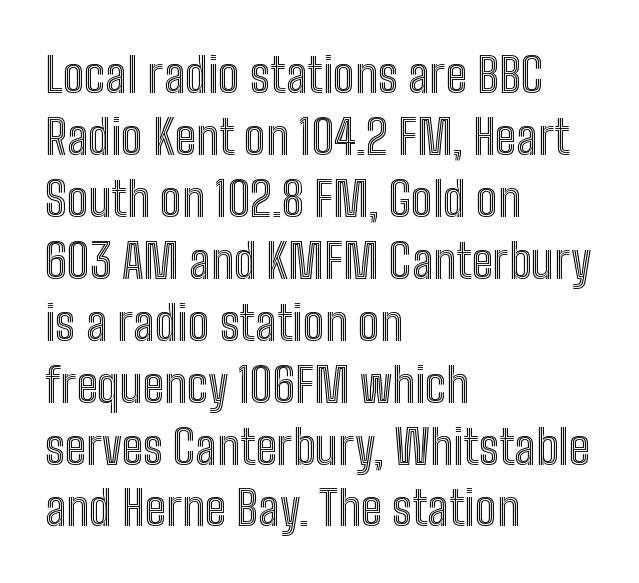
The image shows 48 px condensed type, upright; set left-aligned, normal line spacing (1.29x), normal letter spacing, not underlined; a medium x-height.
